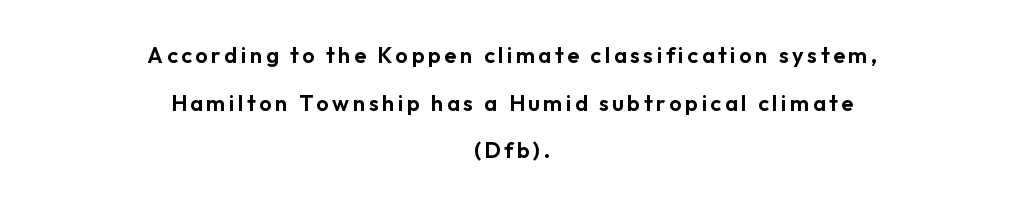
Both edges are ragged and mirror each other, which tells us the setting is centered. The lettering holds an erect, upright posture throughout. The space beneath each line is pristine and unruled. The rendering uses a large line-height, opening up the rows.
